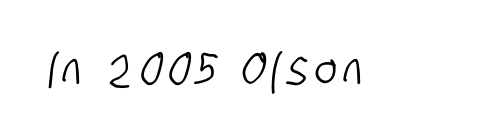
Q: Is the typeface a serif or a sans-serif typeface? A: Sans-serif.
Q: Is the text underlined? A: No.
Q: Width (condensed, normal, or wide)? A: Condensed.
Q: Stroke contrast? A: Low.
Q: x-height? A: Large.
Q: Monospaced? A: No.
